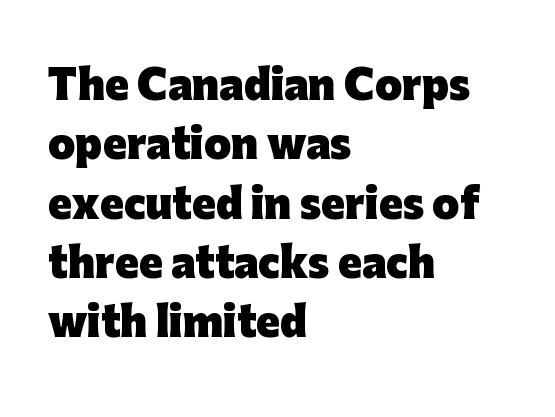
{"serif": "no", "italic": "no", "bold": "yes", "weight": "heavy", "width": "normal", "stroke_contrast": "low", "x_height": "medium", "monospaced": "no", "underline": "no", "align": "left", "line_spacing": "normal", "line_spacing_ratio": 1.52, "letter_spacing": "normal", "letter_spacing_em": 0.0, "glyph_px": 39}
